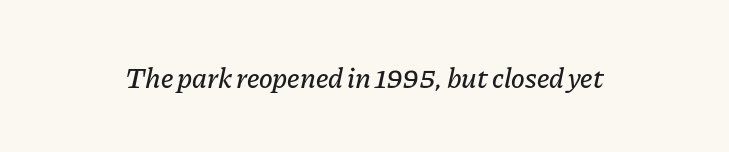
{"italic": "yes", "lean": "right", "slant_degrees": 11, "width": "normal", "stroke_contrast": "low", "x_height": "medium", "monospaced": "no", "underline": "no", "letter_spacing": "normal", "letter_spacing_em": 0.0, "glyph_px": 29}
